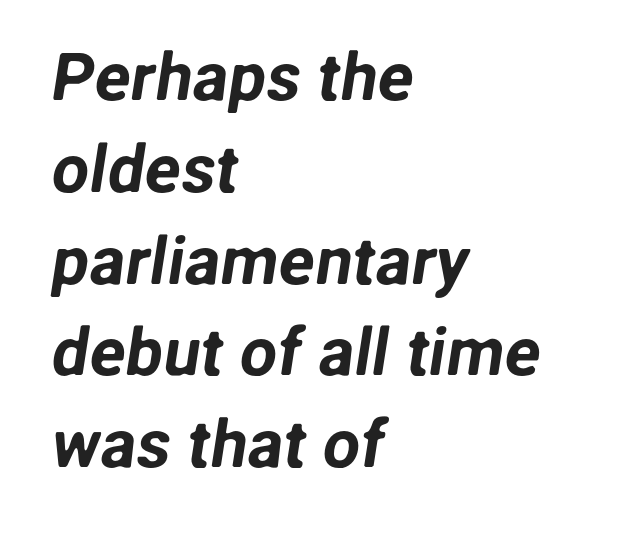
{"serif": "no", "width": "normal", "stroke_contrast": "low", "x_height": "medium", "monospaced": "no", "underline": "no", "align": "left", "line_spacing": "normal", "line_spacing_ratio": 1.37, "letter_spacing": "normal", "letter_spacing_em": 0.0, "glyph_px": 67}
